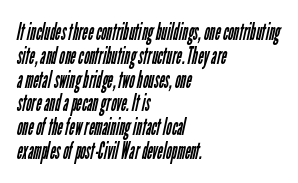
{"bold": "no", "underline": "no", "align": "left", "line_spacing": "tight", "line_spacing_ratio": 0.99, "letter_spacing": "normal", "letter_spacing_em": 0.0, "glyph_px": 24}
